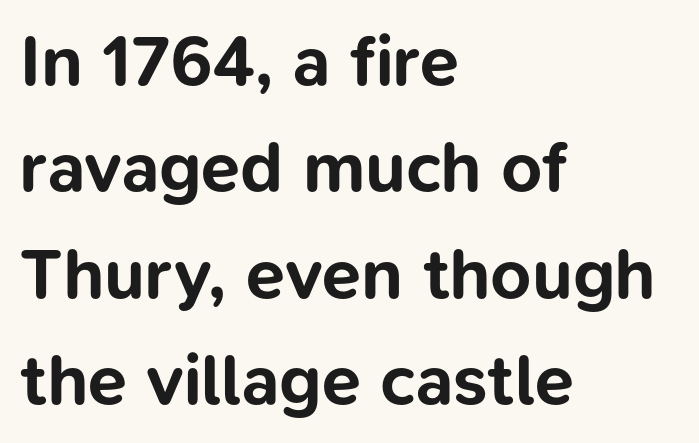
Q: Is the text bold? A: Yes.
Q: Is the text italic (slanted)? A: No, it is upright.
Q: Is the typeface a serif or a sans-serif typeface? A: Sans-serif.
Q: Is the text underlined? A: No.
Q: How is the paragraph aligned? A: Left-aligned.
Q: Is the spacing between letters normal or unusually wide? A: Normal.
Q: Is the spacing between lines tight, normal or loose? A: Normal.
Q: Width (condensed, normal, or wide)? A: Normal.
Q: Stroke contrast? A: Low.
Q: x-height? A: Medium.
Q: Monospaced? A: No.
